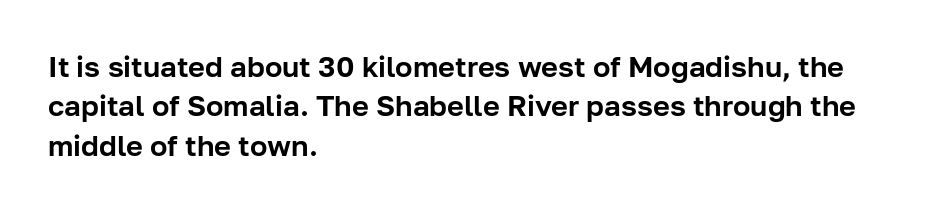
The image shows 29 px sans-serif type, upright; set left-aligned, normal line spacing (1.36x), normal letter spacing, not underlined; low stroke contrast and a medium x-height.
